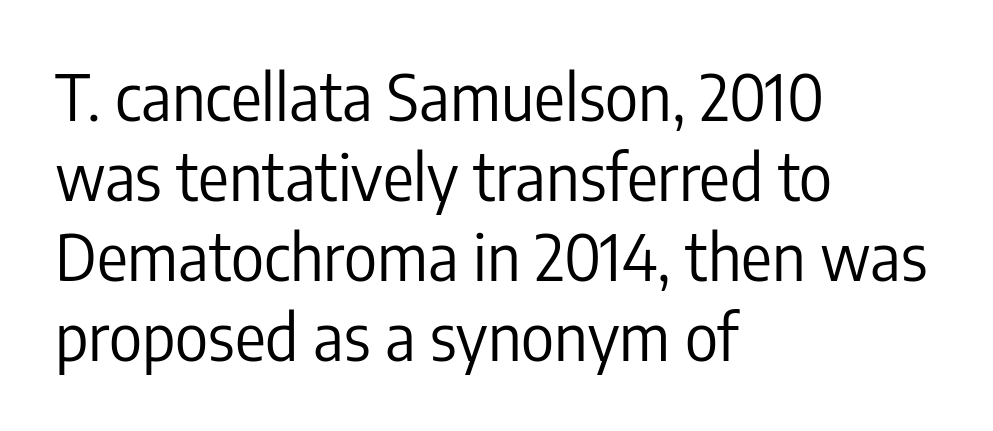
The image shows 64 px regular-weight, condensed sans-serif type, upright; set left-aligned, normal line spacing (1.25x), normal letter spacing, not underlined; low stroke contrast and a medium x-height.
